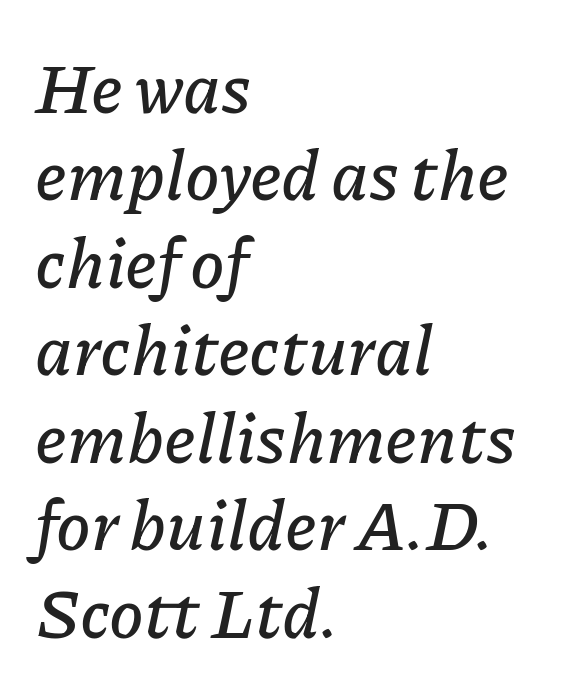
{"italic": "yes", "lean": "right", "slant_degrees": 11, "width": "normal", "stroke_contrast": "low", "x_height": "medium", "monospaced": "no", "underline": "no", "align": "left", "line_spacing": "normal", "line_spacing_ratio": 1.25, "letter_spacing": "normal", "letter_spacing_em": 0.0, "glyph_px": 70}
